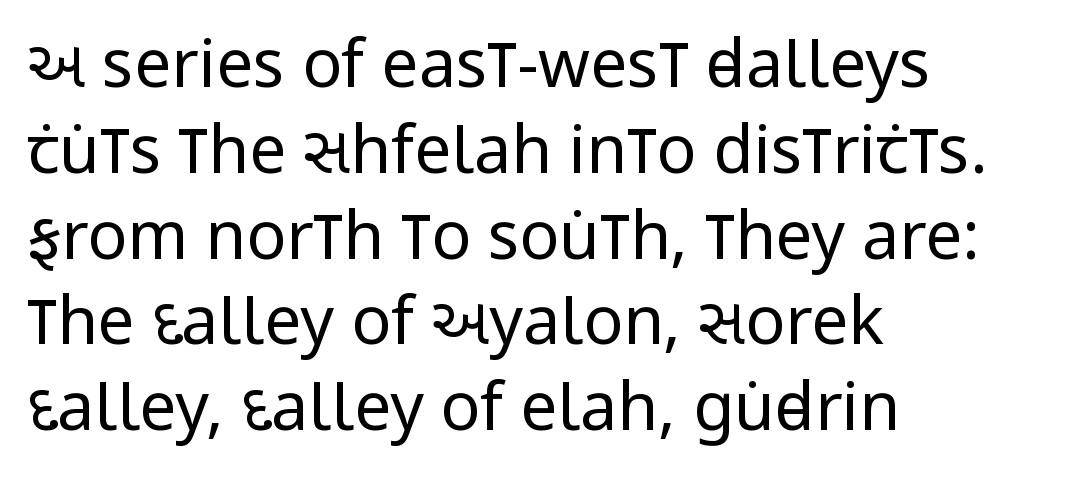
Which margin do the lines hug? The left one — the right edge is uneven. Nothing unusual about the tracking: characters are spaced as the font intends. The typesetting does not lean heavy: it is not bold. The type sits square on the baseline with zero lean. Think of a printed novel: that variable character pitch is what you see here. The foot of each line stays bare and open.
